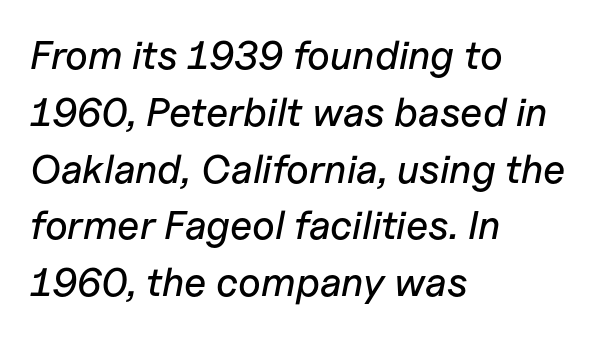
Successive baselines arrive at the customary interval. These lines keep a tight, regular rhythm from letter to letter. Leftover space on each line is placed entirely after the last word. The string is rendered with underlining switched off.
